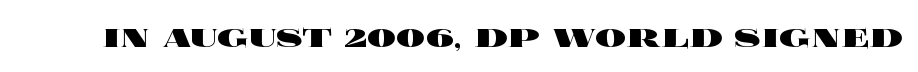
Q: Is the text bold? A: Yes.
Q: Is the text italic (slanted)? A: No, it is upright.
Q: Is the text underlined? A: No.
Q: Is the spacing between letters normal or unusually wide? A: Normal.
Q: Width (condensed, normal, or wide)? A: Wide.
Q: x-height? A: Large.
Q: Monospaced? A: No.
